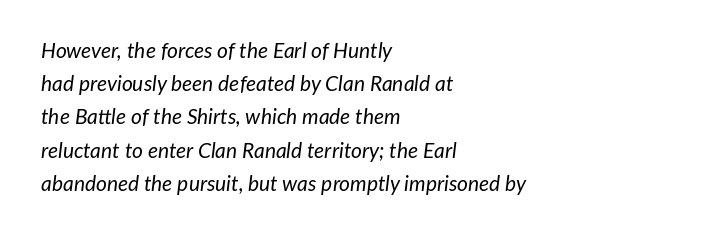
The image shows 21 px text type, italic (leaning right); set left-aligned, normal line spacing (1.58x), normal letter spacing, not underlined.
